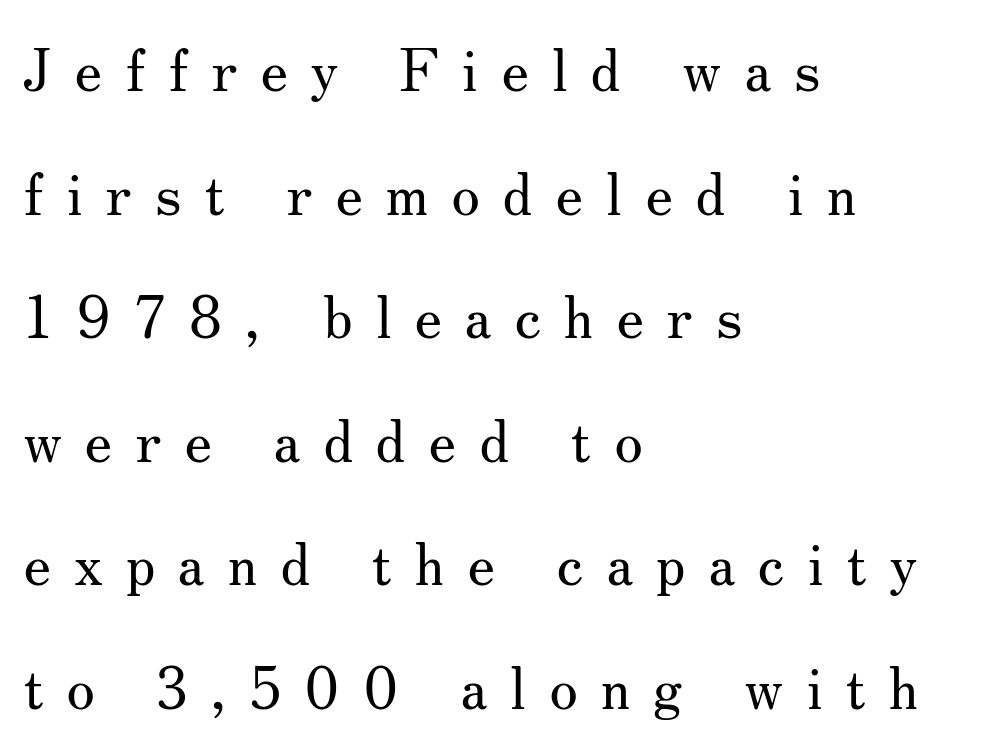
{"serif": "yes", "italic": "no", "bold": "no", "weight": "regular", "width": "normal", "stroke_contrast": "medium", "x_height": "small", "monospaced": "no", "underline": "no", "align": "left", "line_spacing": "loose", "line_spacing_ratio": 2.13, "letter_spacing": "wide", "letter_spacing_em": 0.39, "glyph_px": 58}
